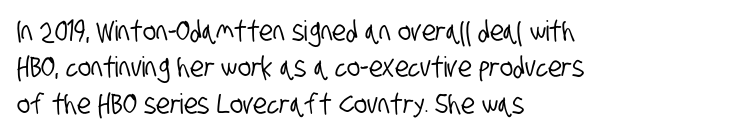
{"serif": "no", "width": "condensed", "stroke_contrast": "low", "x_height": "large", "monospaced": "no", "underline": "no", "align": "left", "line_spacing": "normal", "line_spacing_ratio": 1.3, "letter_spacing": "normal", "letter_spacing_em": 0.0, "glyph_px": 28}
